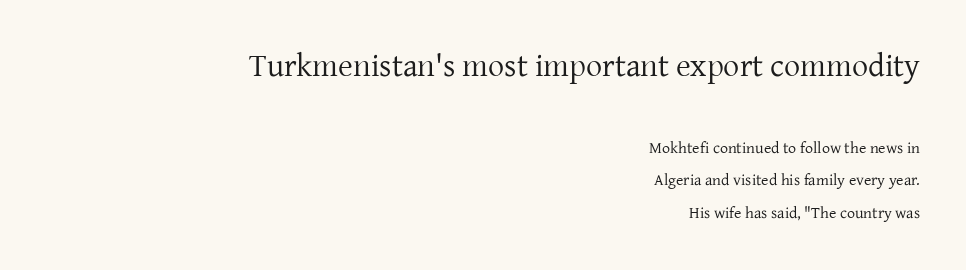
The image shows 32 px regular-weight serif type, upright; set right-aligned, loose line spacing (2.06x), normal letter spacing, not underlined; the first (top) block is 2.0x larger; low stroke contrast and a medium x-height.
